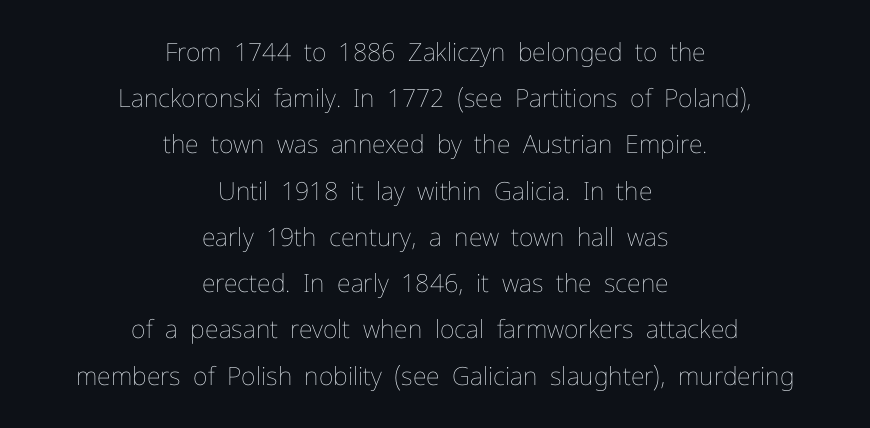
{"italic": "no", "bold": "no", "underline": "no", "align": "center", "line_spacing_ratio": 1.85, "letter_spacing": "normal", "letter_spacing_em": 0.0, "glyph_px": 25}
